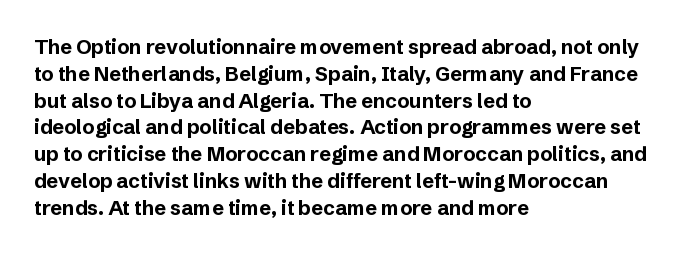
{"italic": "no", "bold": "yes", "underline": "no", "align": "left", "line_spacing": "normal", "line_spacing_ratio": 1.34, "letter_spacing": "normal", "letter_spacing_em": 0.0, "glyph_px": 20}
